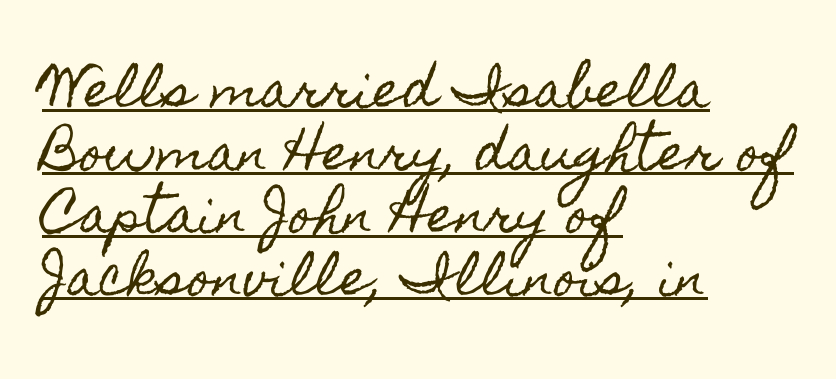
Q: Is the text italic (slanted)? A: Yes.
Q: Is the text underlined? A: Yes.
Q: How is the paragraph aligned? A: Left-aligned.
Q: Is the spacing between letters normal or unusually wide? A: Normal.
Q: Is the spacing between lines tight, normal or loose? A: Normal.
Q: Width (condensed, normal, or wide)? A: Condensed.
Q: x-height? A: Small.
Q: Monospaced? A: No.
